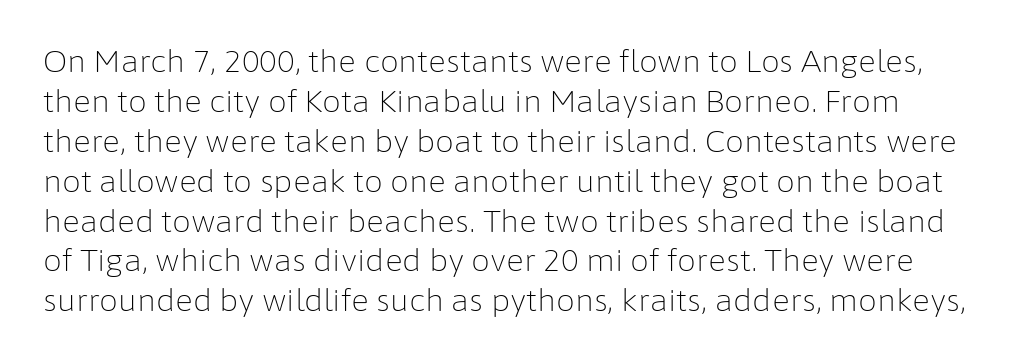
The image shows 30 px light sans-serif type, upright; set normal line spacing (1.33x), normal letter spacing, not underlined; low stroke contrast and a medium x-height.
